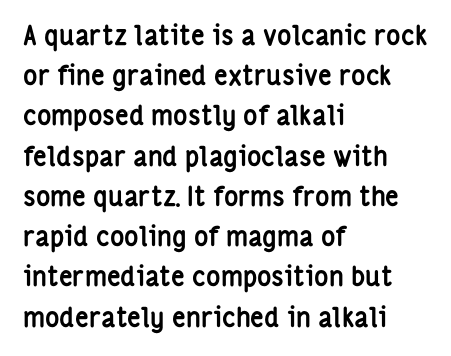
The rag falls on the right side of this text block. The axis of the letterforms is exactly vertical. Descender tails drop into unmarked territory. Inter-character spacing is left at the font's built-in metrics. Heavy, bold letterforms.
